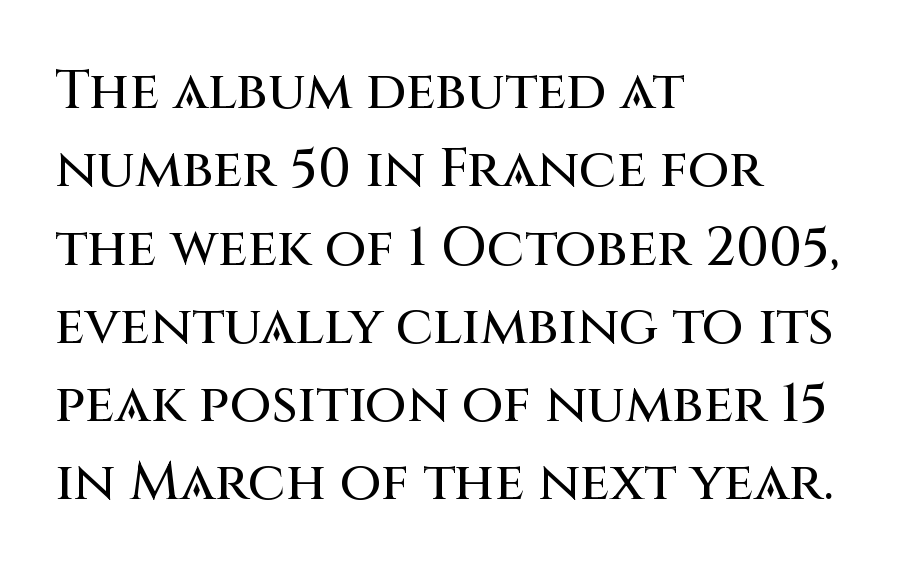
The image shows 54 px sans-serif type, upright; set left-aligned, normal line spacing (1.45x), normal letter spacing, not underlined; medium stroke contrast and a large x-height.
